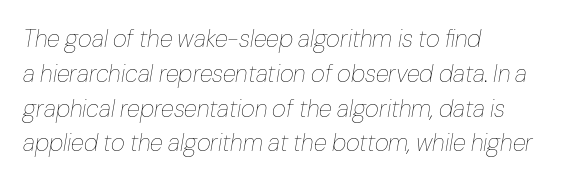
Q: Is the text bold? A: No.
Q: Is the text italic (slanted)? A: Yes, it leans right by about 10 degrees.
Q: Is the text underlined? A: No.
Q: How is the paragraph aligned? A: Left-aligned.
Q: Is the spacing between letters normal or unusually wide? A: Normal.
Q: Is the spacing between lines tight, normal or loose? A: Normal.
